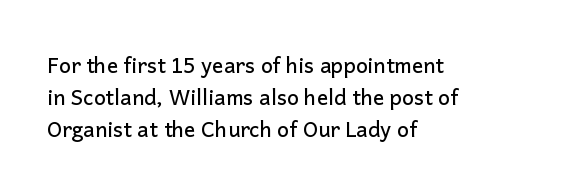
The image shows 21 px text type, upright; set left-aligned, normal line spacing (1.53x), normal letter spacing, not underlined.
